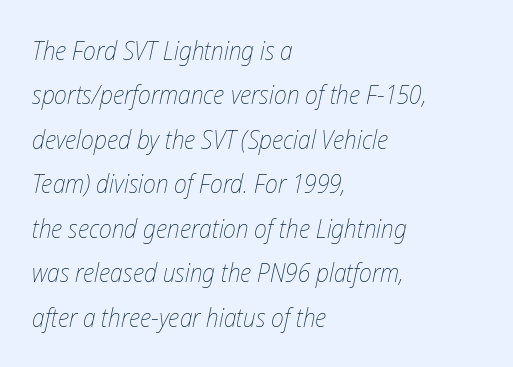
{"italic": "yes", "lean": "right", "slant_degrees": 12, "bold": "no", "underline": "no", "align": "left", "line_spacing_ratio": 1.71, "letter_spacing": "normal", "letter_spacing_em": 0.0, "glyph_px": 26}
